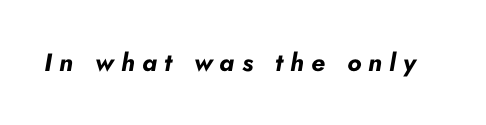
The image shows 25 px bold type, italic (leaning right); set unusually wide letter spacing (+0.29 em), not underlined.
